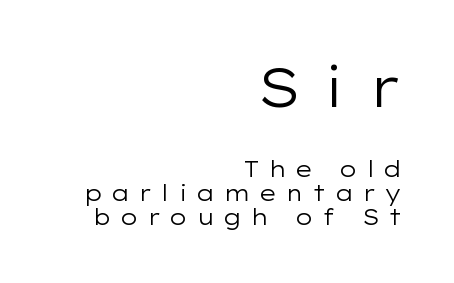
{"serif": "no", "italic": "no", "bold": "no", "weight": "regular", "width": "wide", "stroke_contrast": "low", "x_height": "medium", "monospaced": "no", "underline": "no", "align": "right", "line_spacing": "tight", "line_spacing_ratio": 1.08, "letter_spacing": "wide", "letter_spacing_em": 0.37, "larger_block": "first", "size_ratio": 2.5, "glyph_px": 55}
